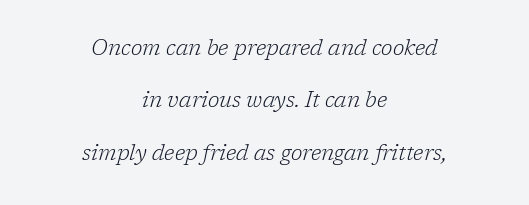
The image shows 21 px text type, italic (leaning right); set centered, loose line spacing (2.5x), normal letter spacing, not underlined.
